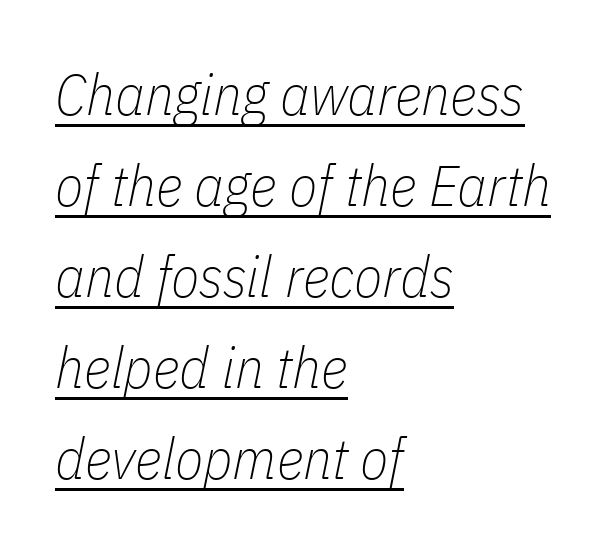
Tall strokes in this sample are angled rather than plumb. Default kerning and tracking; the words read as compact shapes. Vertical spacing — default. Is the stroke heavy? The answer is a plain regular-or-lighter. Underlined type. Think of a printed novel: that variable character pitch is what you see here.
